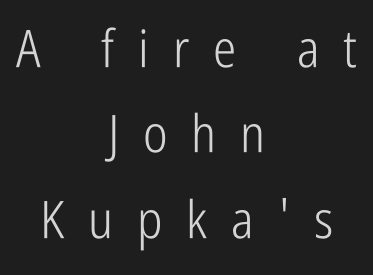
The image shows 52 px light, condensed sans-serif type, upright; set centered, normal line spacing (1.64x), unusually wide letter spacing (+0.46 em), not underlined; low stroke contrast and a medium x-height.
